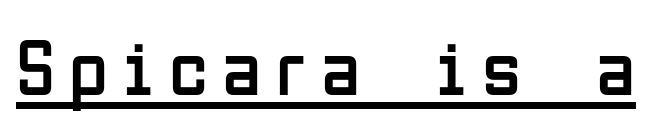
The image shows 80 px regular-weight, condensed sans-serif type, upright; set underlined; low stroke contrast and a medium x-height.
